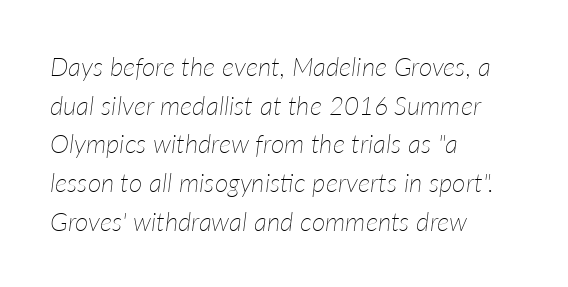
Underline: absent. Stroke mass is kept to a normal reading level or below. The lines sit at an ordinary, default distance from one another. Tracking value appears to be zero — textbook default spacing. The passage is arranged the way most books set body copy — flush left.
